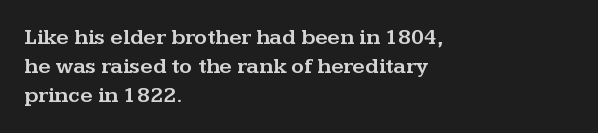
{"italic": "no", "underline": "no", "align": "left", "line_spacing": "normal", "line_spacing_ratio": 1.31, "letter_spacing": "normal", "letter_spacing_em": 0.0, "glyph_px": 22}
